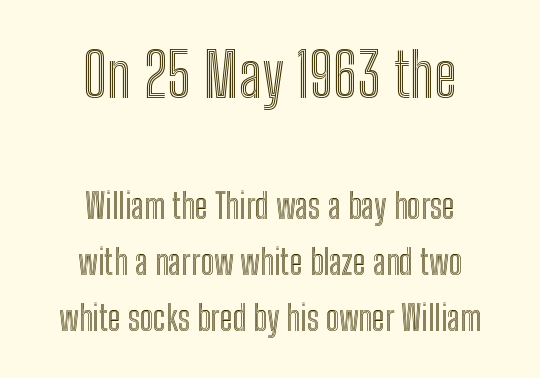
The image shows 60 px condensed type, upright; set centered, normal line spacing (1.65x), normal letter spacing, not underlined; the first (top) block is 1.76x larger; a medium x-height.
